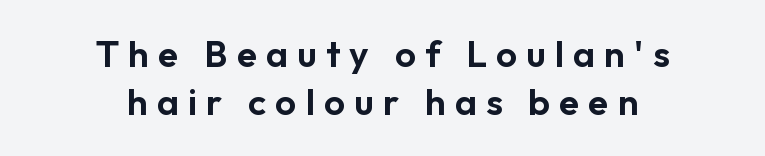
Q: Is the text italic (slanted)? A: No, it is upright.
Q: Is the typeface a serif or a sans-serif typeface? A: Sans-serif.
Q: Is the text underlined? A: No.
Q: How is the paragraph aligned? A: Centered.
Q: Is the spacing between letters normal or unusually wide? A: Unusually wide.
Q: Is the spacing between lines tight, normal or loose? A: Normal.
Q: Width (condensed, normal, or wide)? A: Normal.
Q: Stroke contrast? A: Low.
Q: x-height? A: Medium.
Q: Monospaced? A: No.
